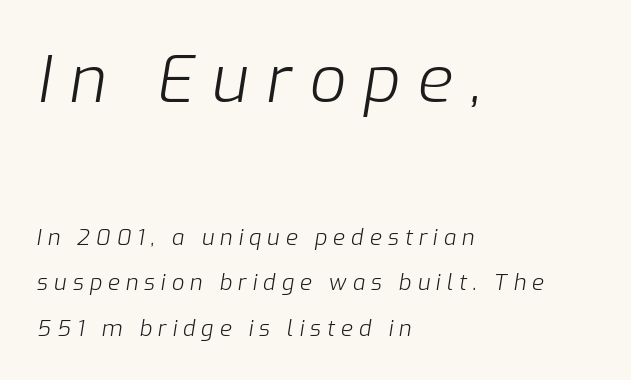
{"italic": "yes", "lean": "right", "slant_degrees": 9, "bold": "no", "weight": "light", "width": "normal", "stroke_contrast": "low", "x_height": "medium", "monospaced": "no", "underline": "no", "align": "left", "line_spacing": "loose", "line_spacing_ratio": 2.06, "letter_spacing": "wide", "letter_spacing_em": 0.27, "larger_block": "first", "size_ratio": 2.95, "glyph_px": 65}
